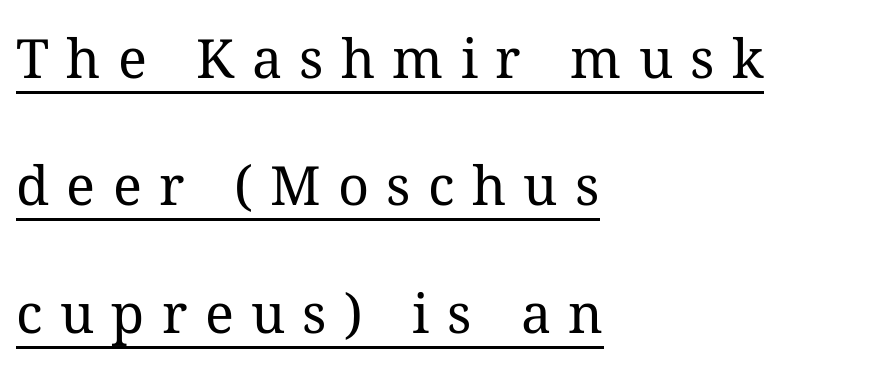
Here the designer chose a conventional face with non-uniform glyph widths. On a weight scale, this lands at 450 or below. The space between consecutive lines is lavish. The lettering stays uniformly vertical, giving the passage a roman look. Does a line run under the words? Yes, clearly. These lines have a slow, spaced-out rhythm from letter to letter.
